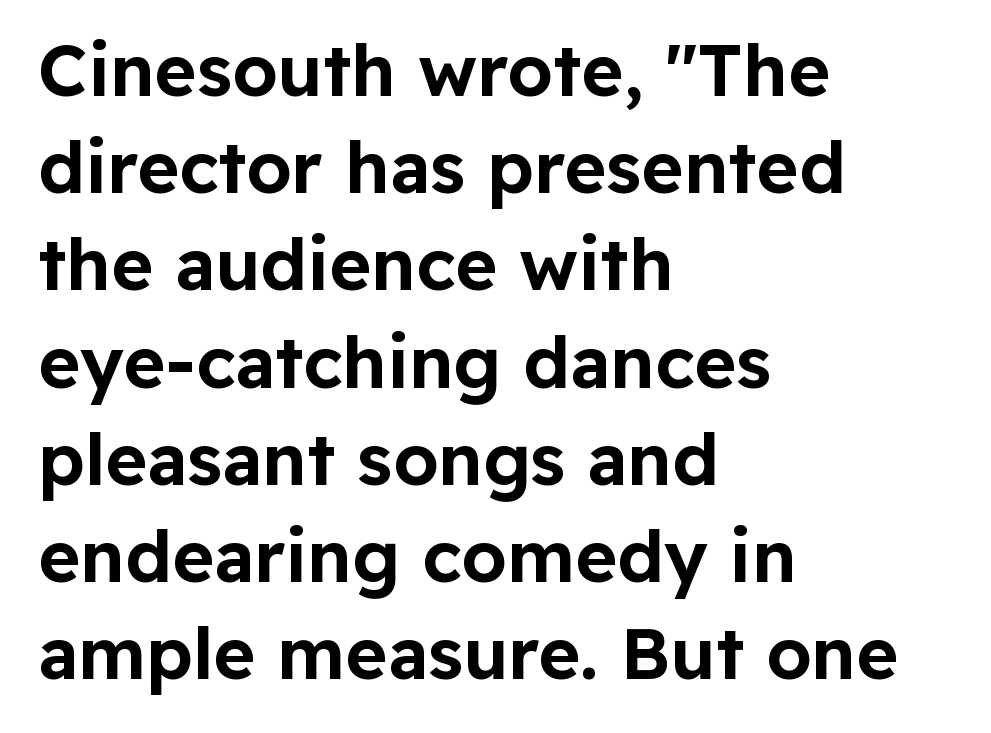
The rows are spaced the way most documents space them. The string is rendered with underlining switched off. Posture: straight, roman, zero tilt. Which margin do the lines hug? The left one — the right edge is uneven. Serif or sans? Sans — the stroke terminals are bare. What stands out about the letter spacing? Nothing — it is the standard amount.
